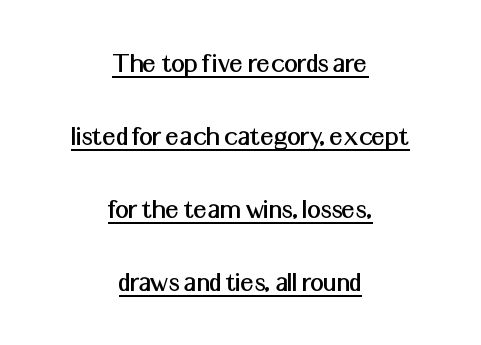
A student would call this center alignment; a typographer would say set centered. Rendered with straight, roman letterforms. Widely set lines give the paragraph a tall, airy silhouette. Notice how a bar underscores the lettering throughout. Serifs: no, the terminals of the letterforms are clean. Looks like regular typesetting: each glyph gets only the width it needs.
